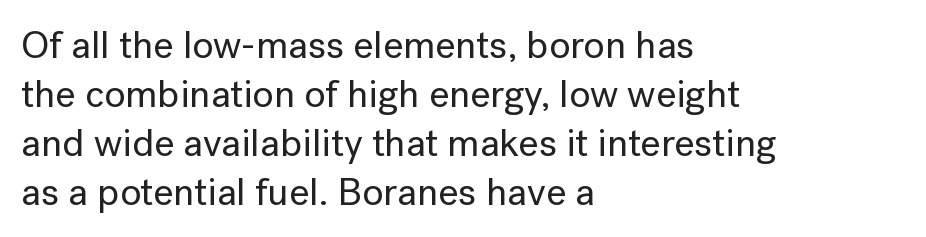
{"serif": "no", "italic": "no", "width": "normal", "stroke_contrast": "low", "x_height": "medium", "monospaced": "no", "underline": "no", "align": "left", "line_spacing": "normal", "line_spacing_ratio": 1.26, "letter_spacing": "normal", "letter_spacing_em": 0.0, "glyph_px": 39}
